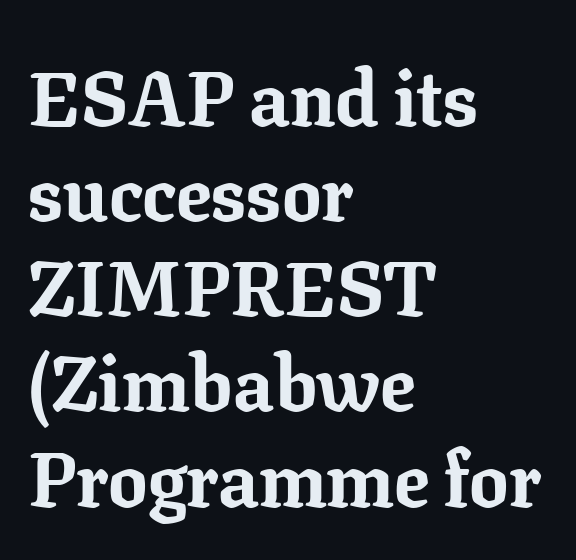
The image shows 78 px bold serif type, upright; set left-aligned, line spacing 1.22x, normal letter spacing, not underlined; low stroke contrast and a medium x-height.
